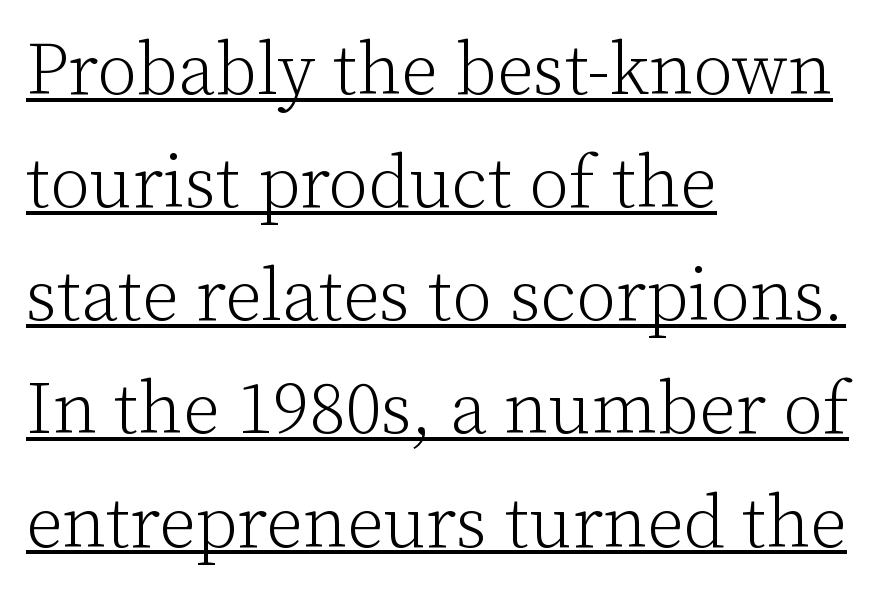
Q: Is the text bold? A: No.
Q: Is the text italic (slanted)? A: No, it is upright.
Q: Is the typeface a serif or a sans-serif typeface? A: Serif.
Q: Is the text underlined? A: Yes.
Q: How is the paragraph aligned? A: Left-aligned.
Q: Is the spacing between letters normal or unusually wide? A: Normal.
Q: Is the spacing between lines tight, normal or loose? A: Normal.
Q: Width (condensed, normal, or wide)? A: Normal.
Q: Stroke contrast? A: Low.
Q: x-height? A: Medium.
Q: Monospaced? A: No.
